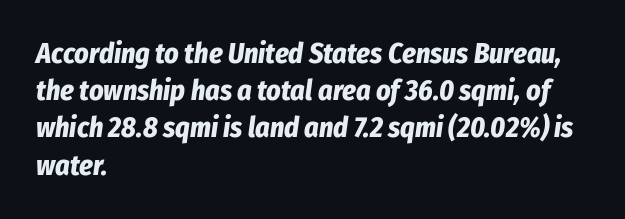
{"italic": "yes", "lean": "right", "slant_degrees": 8, "bold": "yes", "weight": "bold", "width": "condensed", "stroke_contrast": "low", "x_height": "medium", "monospaced": "no", "underline": "no", "align": "left", "line_spacing": "normal", "line_spacing_ratio": 1.33, "letter_spacing": "normal", "letter_spacing_em": 0.0, "glyph_px": 28}
